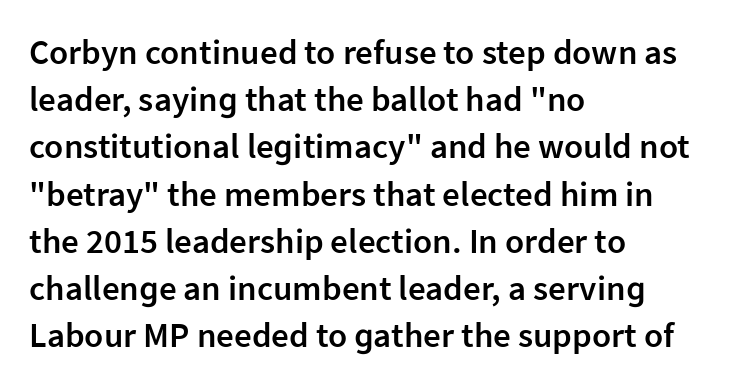
A typesetter would call this leading conventional body-copy spacing. Typeset ragged right — the left edge is the straight one. Examine the stroke ends and you'll find no serifs. The area under the type is left untouched. The letterforms sit shoulder to shoulder at normal distance.
